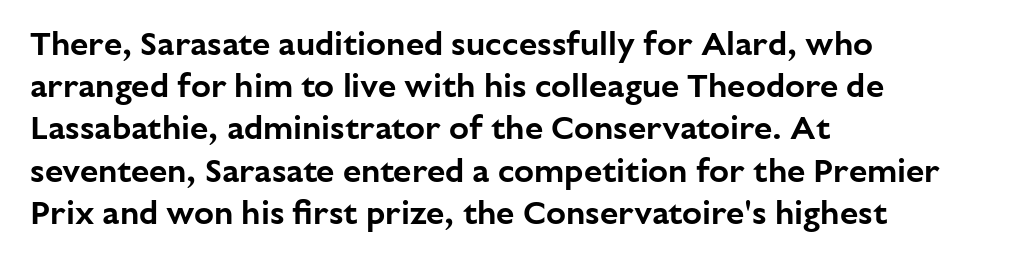
Q: Is the text italic (slanted)? A: No, it is upright.
Q: Is the typeface a serif or a sans-serif typeface? A: Sans-serif.
Q: Is the text underlined? A: No.
Q: How is the paragraph aligned? A: Left-aligned.
Q: Is the spacing between letters normal or unusually wide? A: Normal.
Q: Is the spacing between lines tight, normal or loose? A: Normal.
Q: Width (condensed, normal, or wide)? A: Normal.
Q: Stroke contrast? A: Low.
Q: x-height? A: Medium.
Q: Monospaced? A: No.
